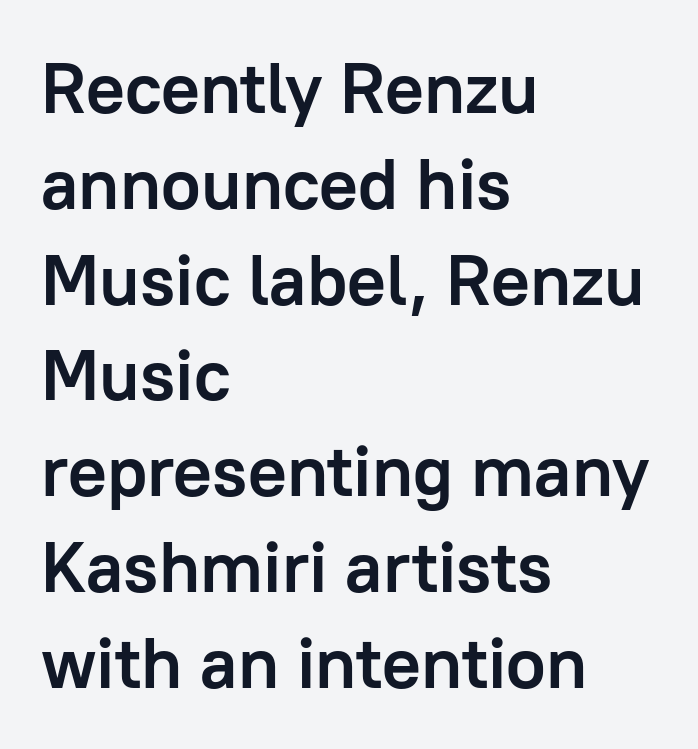
The image shows 72 px semibold sans-serif type, upright; set left-aligned, normal line spacing (1.33x), normal letter spacing, not underlined; low stroke contrast and a medium x-height.
